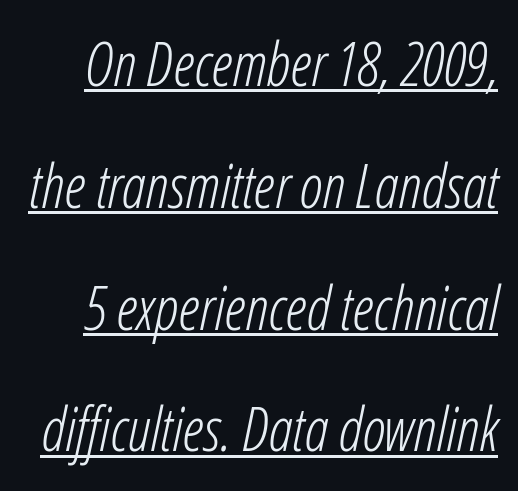
The image shows 60 px light, condensed type, italic (leaning right); set loose line spacing (2.03x), normal letter spacing, underlined; low stroke contrast and a medium x-height.
